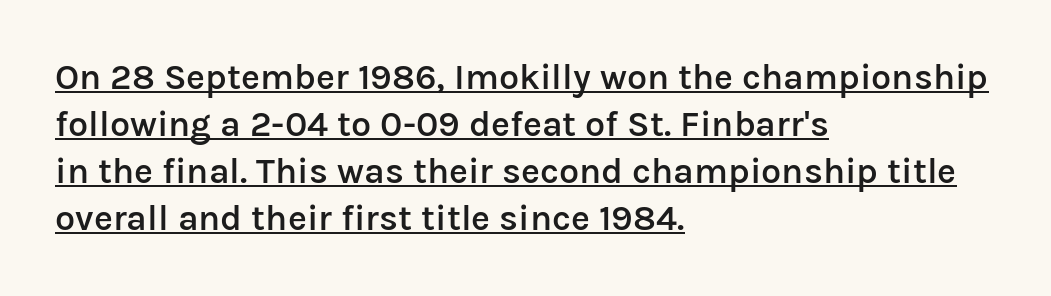
Q: Is the text bold? A: Semi-bold.
Q: Is the text italic (slanted)? A: No, it is upright.
Q: Is the typeface a serif or a sans-serif typeface? A: Sans-serif.
Q: Is the text underlined? A: Yes.
Q: How is the paragraph aligned? A: Left-aligned.
Q: Is the spacing between letters normal or unusually wide? A: Normal.
Q: Is the spacing between lines tight, normal or loose? A: Normal.
Q: Width (condensed, normal, or wide)? A: Normal.
Q: Stroke contrast? A: Low.
Q: x-height? A: Medium.
Q: Monospaced? A: No.
